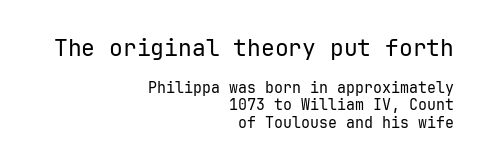
Is the stroke heavy? The answer is a plain regular-or-lighter. Size hierarchy here favors the leading block over the trailing one. Quick note: underline off. All the whitespace from short lines collects on the left. You could call the tracking neutral — neither tight nor loose. The lettering holds an erect, upright posture throughout.
